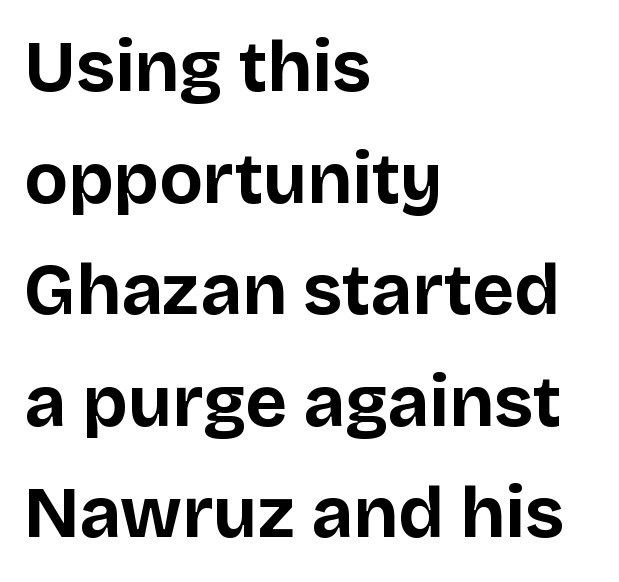
Note the varied advance widths — an 'i' is clearly narrower than an 'm'. Teacher's note: observe the even left margin — that is flush-left alignment. What weight is shown? A full bold with thick strokes. This is roman type, the default non-slanted kind.
